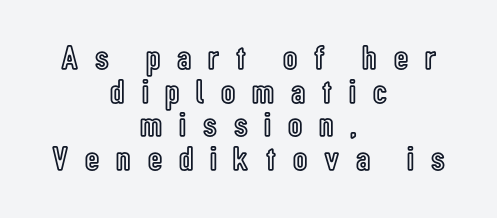
One-word summary of the alignment: center. Glyph-to-glyph distance is far greater than everyday printed text. Regarding leading, the lines here are crowded together. Posture: upright roman. Underline: absent.
